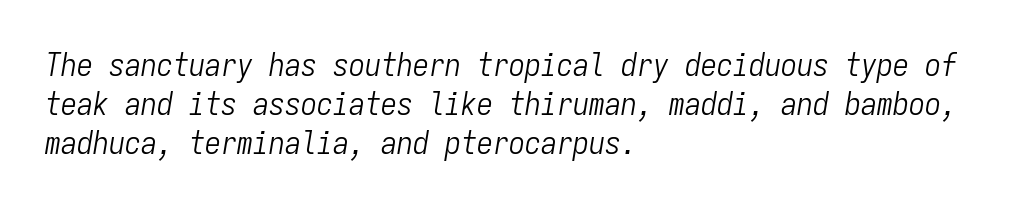
{"italic": "yes", "lean": "right", "slant_degrees": 9, "bold": "no", "weight": "light", "width": "condensed", "stroke_contrast": "low", "x_height": "medium", "monospaced": "yes", "underline": "no", "align": "left", "line_spacing_ratio": 1.22, "letter_spacing": "normal", "letter_spacing_em": 0.0, "glyph_px": 32}
